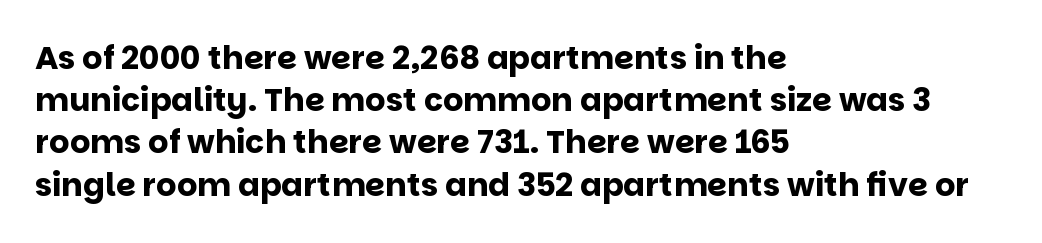
Q: Is the text bold? A: Yes.
Q: Is the text italic (slanted)? A: No, it is upright.
Q: Is the typeface a serif or a sans-serif typeface? A: Sans-serif.
Q: Is the text underlined? A: No.
Q: How is the paragraph aligned? A: Left-aligned.
Q: Is the spacing between letters normal or unusually wide? A: Normal.
Q: Is the spacing between lines tight, normal or loose? A: Normal.
Q: Width (condensed, normal, or wide)? A: Normal.
Q: Stroke contrast? A: Low.
Q: x-height? A: Large.
Q: Monospaced? A: No.
